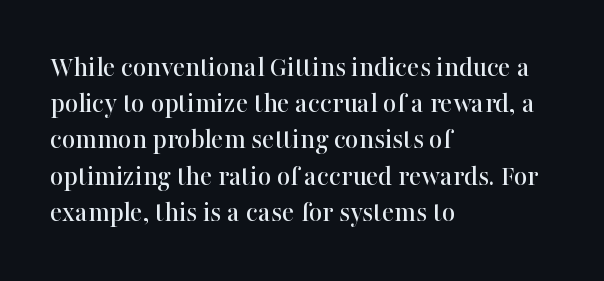
Q: Is the text italic (slanted)? A: No, it is upright.
Q: Is the typeface a serif or a sans-serif typeface? A: Serif.
Q: Is the text underlined? A: No.
Q: How is the paragraph aligned? A: Left-aligned.
Q: Is the spacing between letters normal or unusually wide? A: Normal.
Q: Is the spacing between lines tight, normal or loose? A: Normal.
Q: Width (condensed, normal, or wide)? A: Normal.
Q: Stroke contrast? A: High.
Q: x-height? A: Medium.
Q: Monospaced? A: No.
